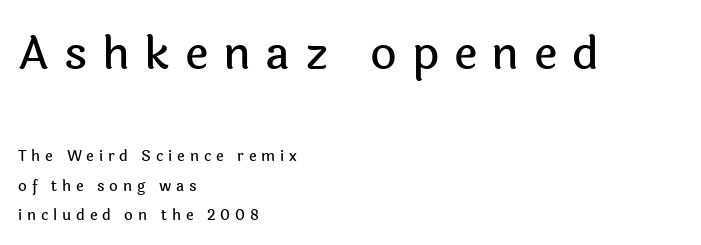
The image shows 46 px sans-serif type, upright; set left-aligned, loose line spacing (1.95x), unusually wide letter spacing (+0.32 em), not underlined; the first (top) block is 3.07x larger; a medium x-height.
